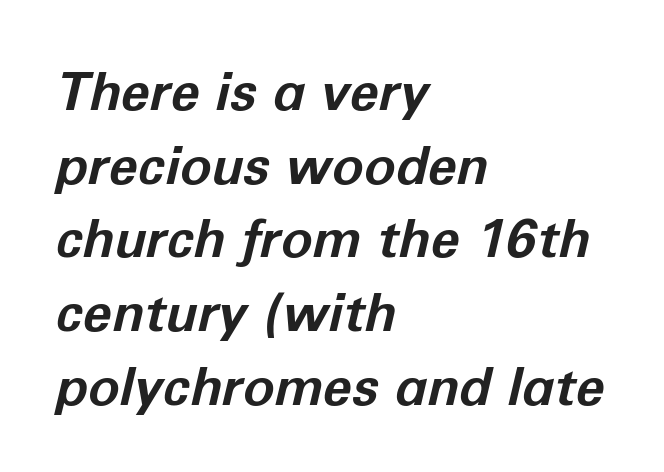
The image shows 53 px bold type, italic (leaning right); set left-aligned, normal line spacing (1.39x), normal letter spacing, not underlined; low stroke contrast and a medium x-height.
